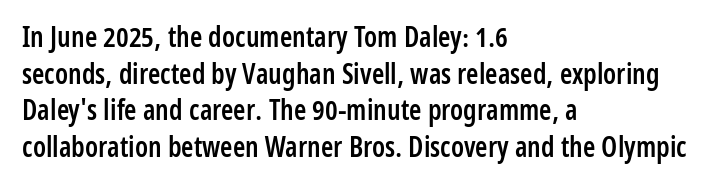
The image shows 28 px semibold, condensed sans-serif type, upright; set left-aligned, normal line spacing (1.31x), normal letter spacing, not underlined; low stroke contrast and a medium x-height.
